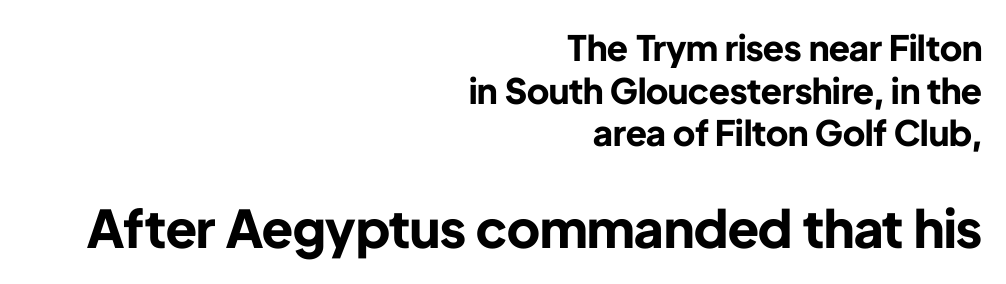
Does the bottom block carry the larger type? Yes, it does. Stroke terminals: plain, sans-serif. A roman cut, with each character standing at attention. Type without underlining. If you drew a ruler down the right edge, every line would touch it. Weight: bold.
